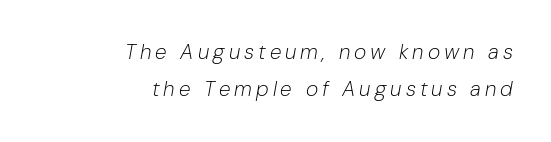
Type without underlining. The passage shown leans; its letterforms are oblique. Stroke mass is kept to a normal reading level or below. One-word summary of the alignment: right.
